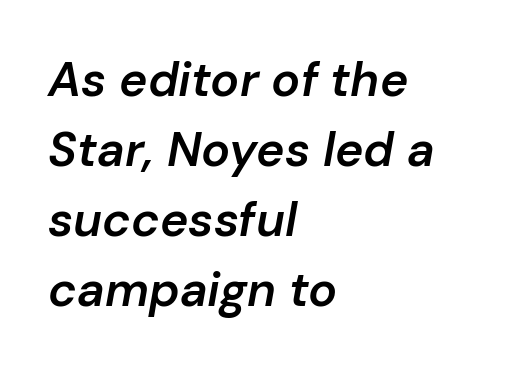
The image shows 48 px semibold type, italic (leaning right); set left-aligned, normal line spacing (1.46x), normal letter spacing, not underlined; low stroke contrast and a medium x-height.
